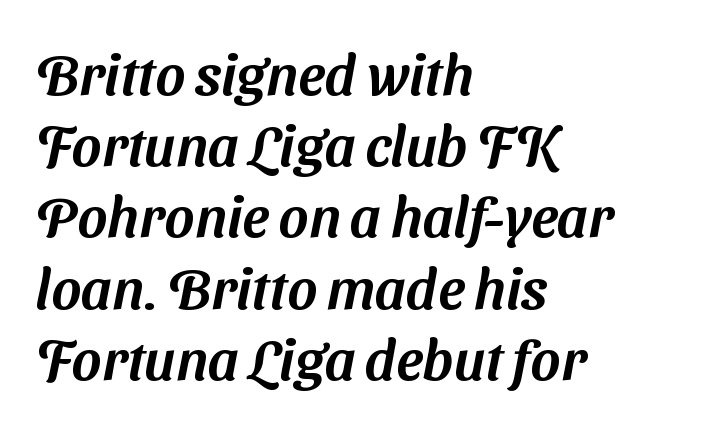
Note: no serifs on the glyphs. Rows of type keep a routine distance in the vertical direction. Spacing verdict: proportional, widths tailored to each character. Is the letter spacing exaggerated? No — it looks like the ordinary default. Descenders are the only things crossing below the line.
